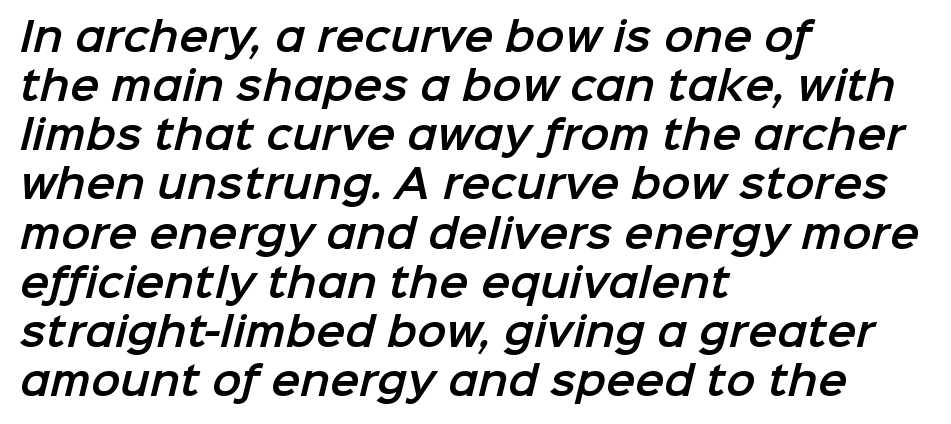
The image shows 39 px sans-serif type; set left-aligned, normal line spacing (1.26x), normal letter spacing, not underlined; low stroke contrast and a medium x-height.
